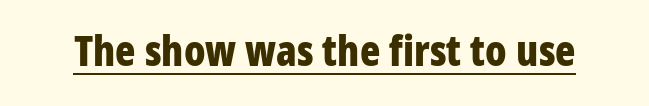
{"serif": "no", "italic": "no", "bold": "yes", "weight": "bold", "width": "condensed", "stroke_contrast": "low", "x_height": "large", "monospaced": "no", "underline": "yes", "letter_spacing": "normal", "letter_spacing_em": 0.0, "glyph_px": 42}
